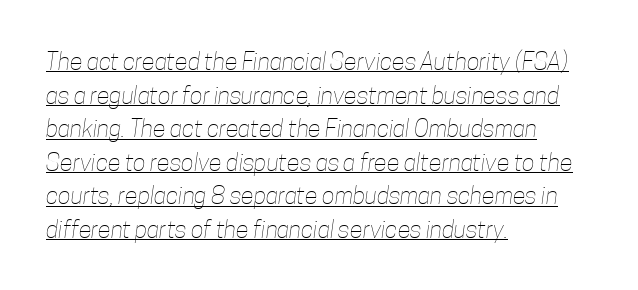
Q: Is the text bold? A: No.
Q: Is the text underlined? A: Yes.
Q: How is the paragraph aligned? A: Left-aligned.
Q: Is the spacing between letters normal or unusually wide? A: Normal.
Q: Is the spacing between lines tight, normal or loose? A: Normal.
